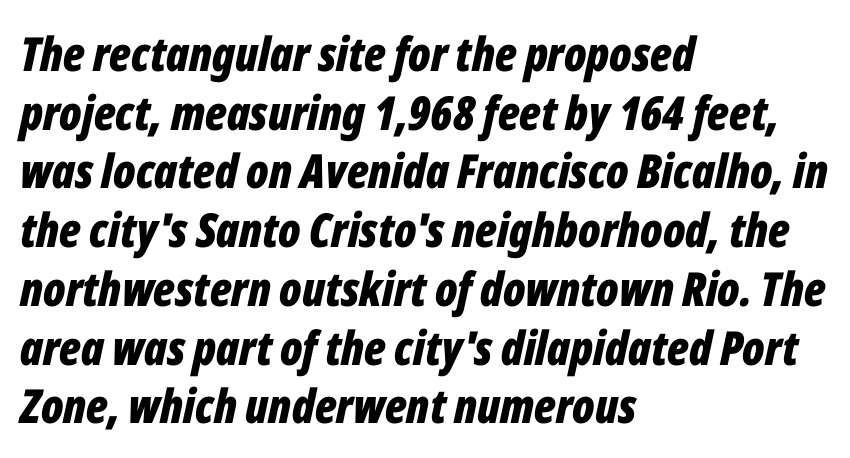
The space between consecutive lines is moderate. A full-strength bold gives these letters their thick strokes. This sample has the flowing, uneven cadence of proportional lettering. These lines stack with their left ends in a neat column. Tall strokes in this sample are angled rather than plumb. Letters rest on an invisible, unmarked baseline.
